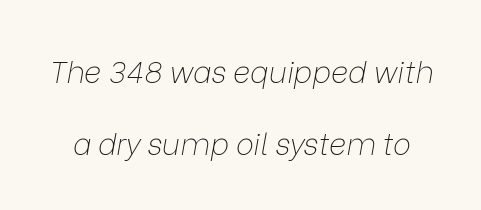
{"italic": "yes", "lean": "right", "slant_degrees": 9, "bold": "no", "weight": "thin", "width": "normal", "stroke_contrast": "low", "x_height": "medium", "monospaced": "no", "underline": "no", "line_spacing": "loose", "line_spacing_ratio": 2.39, "letter_spacing": "normal", "letter_spacing_em": 0.0, "glyph_px": 30}
